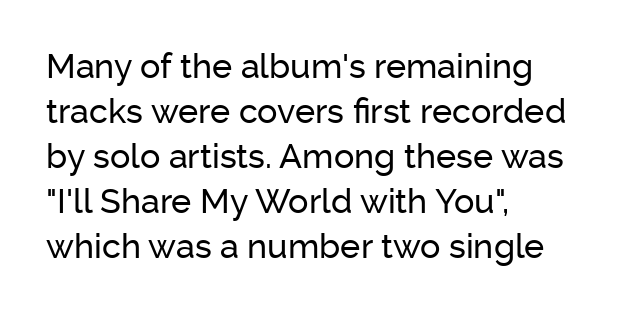
Examine the stroke ends and you'll find no serifs. Reading down the block, your eye returns to a fixed left position each line. A bare baseline throughout the passage. This is roman type, the default non-slanted kind.
